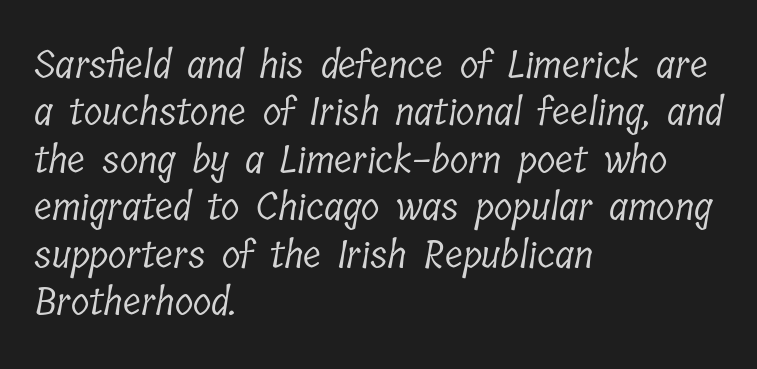
Q: Is the text bold? A: No.
Q: Is the typeface a serif or a sans-serif typeface? A: Serif.
Q: Is the text underlined? A: No.
Q: How is the paragraph aligned? A: Left-aligned.
Q: Is the spacing between letters normal or unusually wide? A: Normal.
Q: Is the spacing between lines tight, normal or loose? A: Normal.
Q: Width (condensed, normal, or wide)? A: Condensed.
Q: Stroke contrast? A: Low.
Q: x-height? A: Medium.
Q: Monospaced? A: No.
